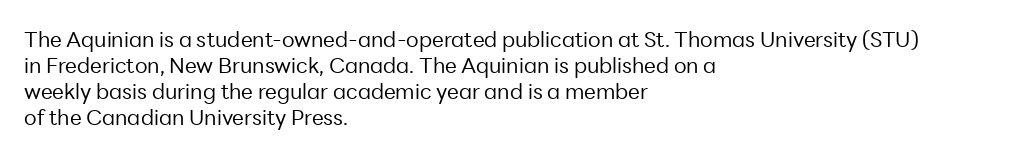
The image shows 21 px text type, upright; set left-aligned, line spacing 1.24x, normal letter spacing, not underlined.
